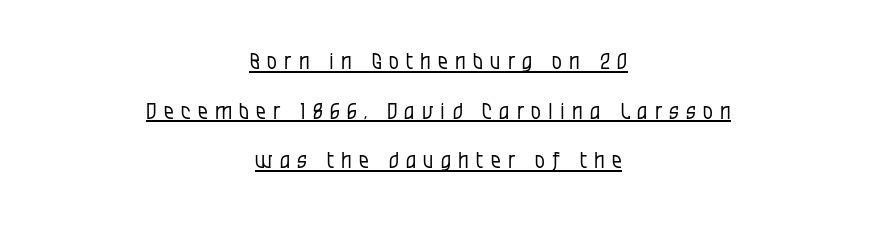
Q: Is the text bold? A: No.
Q: Is the text italic (slanted)? A: No, it is upright.
Q: Is the text underlined? A: Yes.
Q: How is the paragraph aligned? A: Centered.
Q: Is the spacing between letters normal or unusually wide? A: Unusually wide.
Q: Is the spacing between lines tight, normal or loose? A: Loose.
